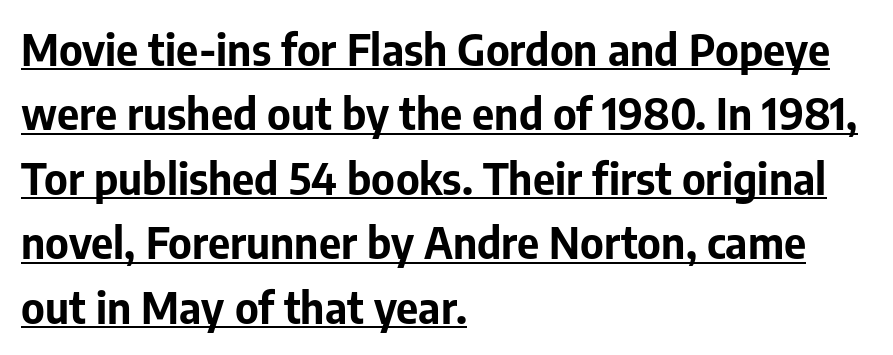
Visually the block forms a straight wall on the left and a jagged coastline on the right. This sample uses an upright cut, with every glyph sitting square on the baseline. The font is running at its bold setting. The passage shown has conventional tracking throughout. Letterform terminals end flat and unadorned throughout the passage. Vertical spacing — default.
